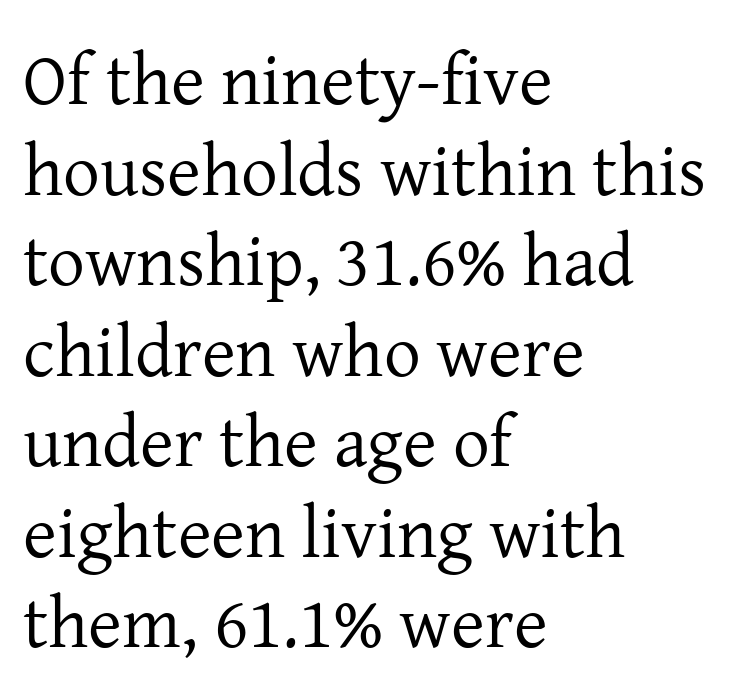
Q: Is the text bold? A: No.
Q: Is the text italic (slanted)? A: No, it is upright.
Q: Is the typeface a serif or a sans-serif typeface? A: Serif.
Q: Is the text underlined? A: No.
Q: How is the paragraph aligned? A: Left-aligned.
Q: Is the spacing between letters normal or unusually wide? A: Normal.
Q: Width (condensed, normal, or wide)? A: Normal.
Q: Stroke contrast? A: Low.
Q: x-height? A: Medium.
Q: Monospaced? A: No.
